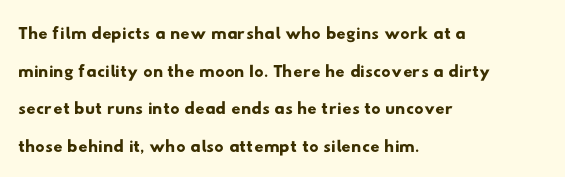
Q: Is the text underlined? A: No.
Q: How is the paragraph aligned? A: Left-aligned.
Q: Is the spacing between letters normal or unusually wide? A: Normal.
Q: Is the spacing between lines tight, normal or loose? A: Normal.
